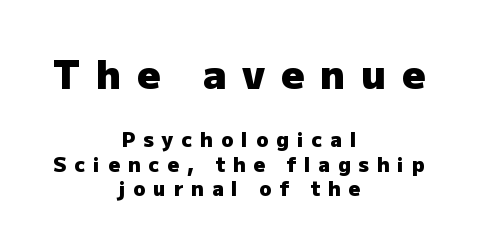
No feet cap the strokes, marking this as sans-serif type. Plain, unruled lines of type. If you drew a line through each stem, it would be perfectly vertical. The composition opens big and finishes small. Substantial extra tracking has been applied to these lines. This rendering uses center alignment, leaving both contours irregular but symmetric.
